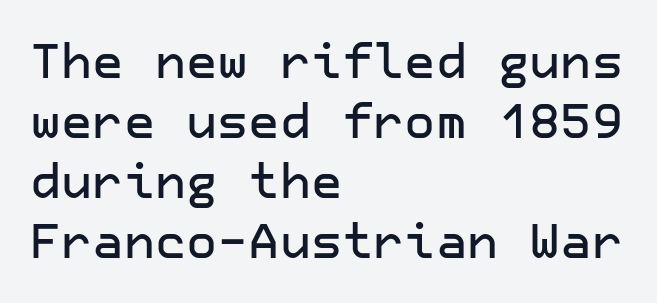
Summary of vertical rhythm: regular, with standard interline spacing. This sample uses an upright cut, with every glyph sitting square on the baseline. This sample is left-justified, so line endings fall wherever the words run out. Is this a sans? Yes — the strokes have no serifs. Lines of text with bare space underneath.
